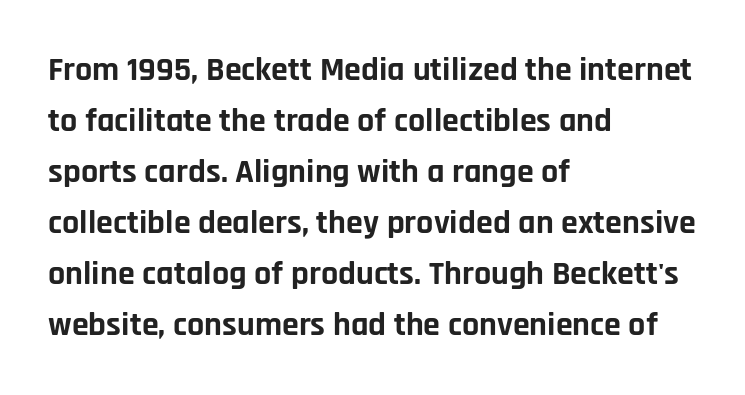
Q: Is the text bold? A: Yes.
Q: Is the text italic (slanted)? A: No, it is upright.
Q: Is the typeface a serif or a sans-serif typeface? A: Sans-serif.
Q: Is the text underlined? A: No.
Q: How is the paragraph aligned? A: Left-aligned.
Q: Is the spacing between letters normal or unusually wide? A: Normal.
Q: Is the spacing between lines tight, normal or loose? A: Normal.
Q: Width (condensed, normal, or wide)? A: Normal.
Q: Stroke contrast? A: Low.
Q: x-height? A: Large.
Q: Monospaced? A: No.
